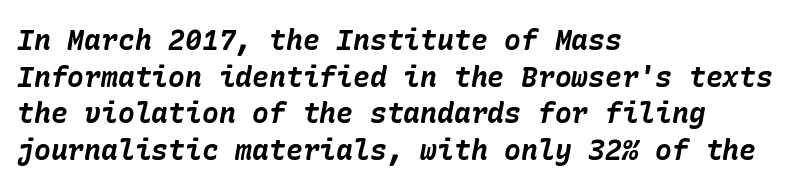
Q: Is the text bold? A: Yes.
Q: Is the text italic (slanted)? A: Yes, it leans right by about 10 degrees.
Q: Is the text underlined? A: No.
Q: How is the paragraph aligned? A: Left-aligned.
Q: Is the spacing between letters normal or unusually wide? A: Normal.
Q: Is the spacing between lines tight, normal or loose? A: Normal.
Q: Width (condensed, normal, or wide)? A: Normal.
Q: Stroke contrast? A: Low.
Q: x-height? A: Medium.
